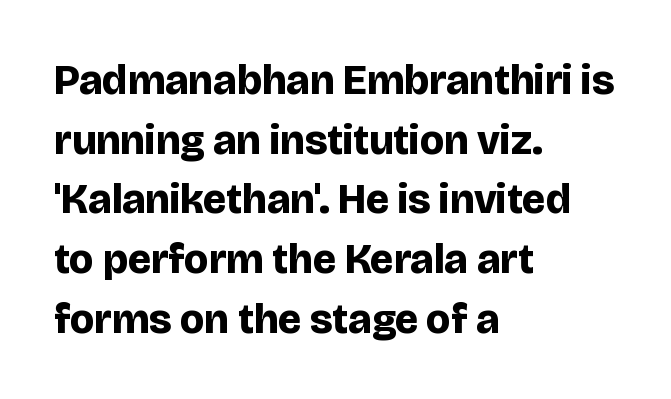
Q: Is the text bold? A: Yes.
Q: Is the text italic (slanted)? A: No, it is upright.
Q: Is the typeface a serif or a sans-serif typeface? A: Sans-serif.
Q: Is the text underlined? A: No.
Q: How is the paragraph aligned? A: Left-aligned.
Q: Is the spacing between letters normal or unusually wide? A: Normal.
Q: Is the spacing between lines tight, normal or loose? A: Normal.
Q: Width (condensed, normal, or wide)? A: Normal.
Q: Stroke contrast? A: Low.
Q: x-height? A: Large.
Q: Monospaced? A: No.
